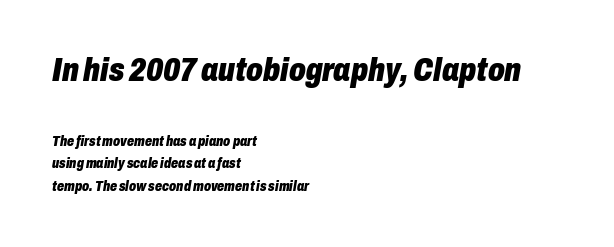
You could not count columns in this text — the font is proportionally spaced. Bigger letters appear in the top chunk; the bottom chunk is reduced. In terms of leading, this rendering sits right in the middle. The paragraph shown leans on its left margin. The strokes are fattened all the way to bold.
